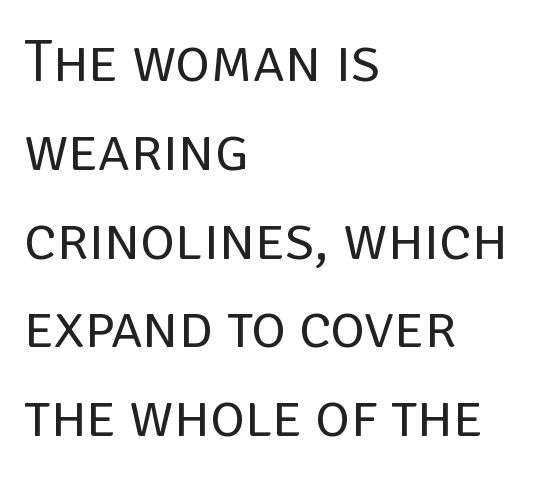
{"serif": "no", "italic": "no", "bold": "no", "weight": "regular", "width": "normal", "stroke_contrast": "low", "x_height": "large", "monospaced": "no", "underline": "no", "align": "left", "line_spacing": "normal", "line_spacing_ratio": 1.48, "letter_spacing": "normal", "letter_spacing_em": 0.0, "glyph_px": 60}
